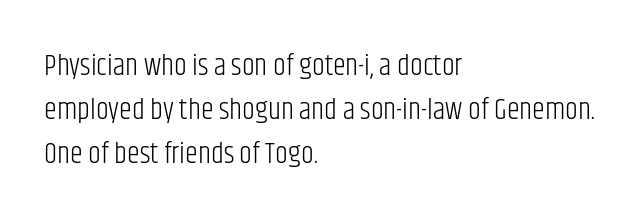
The image shows 29 px light, condensed sans-serif type, upright; set left-aligned, normal line spacing (1.51x), normal letter spacing, not underlined; low stroke contrast and a large x-height.
